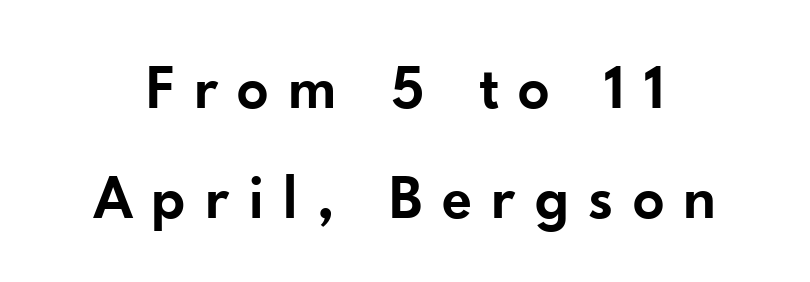
The image shows 63 px semibold sans-serif type, upright; set line spacing 1.75x, unusually wide letter spacing (+0.3 em), not underlined; low stroke contrast and a small x-height.
